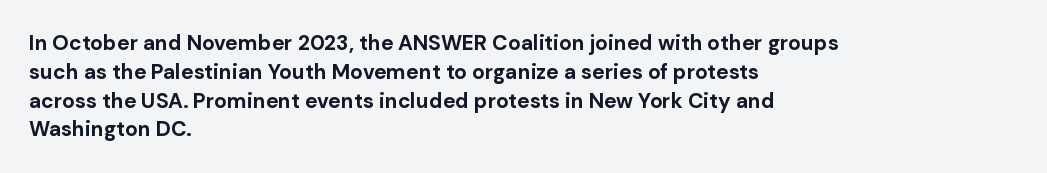
The image shows 21 px bold type, upright; set left-aligned, normal line spacing (1.37x), normal letter spacing, not underlined.
